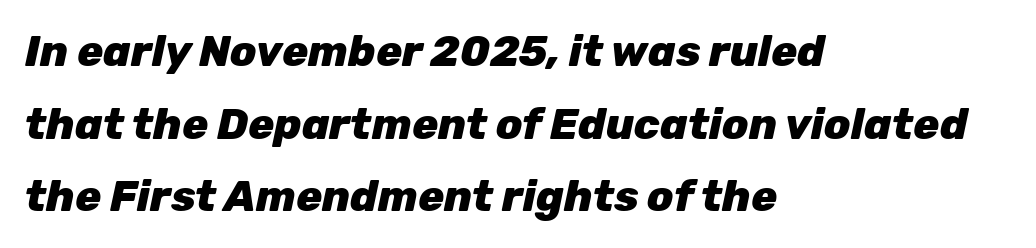
{"italic": "yes", "lean": "right", "slant_degrees": 12, "bold": "yes", "weight": "heavy", "width": "normal", "stroke_contrast": "low", "x_height": "medium", "monospaced": "no", "underline": "no", "align": "left", "line_spacing": "normal", "line_spacing_ratio": 1.69, "letter_spacing": "normal", "letter_spacing_em": 0.0, "glyph_px": 43}
